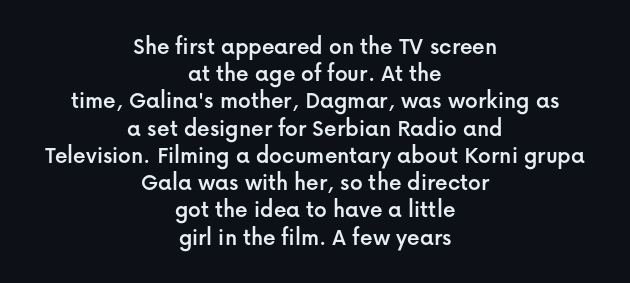
The axis of the letterforms is exactly vertical. The tracking reads as untouched default to a designer's eye. The area under the type is left untouched. The lines are quadded center.
